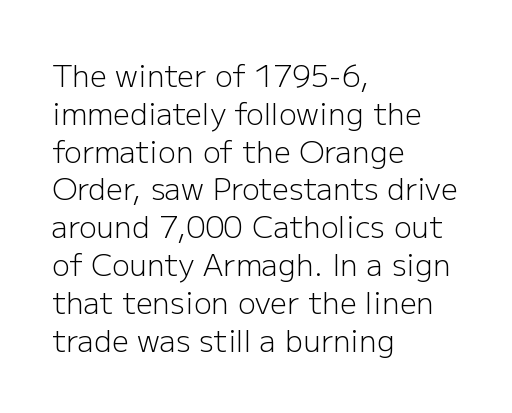
The foot of each line stays bare and open. Stroke thickness stays within the range of a standard reading face or lighter. Does the leading feel generous? No, just average. Here the designer chose a conventional face with non-uniform glyph widths.
